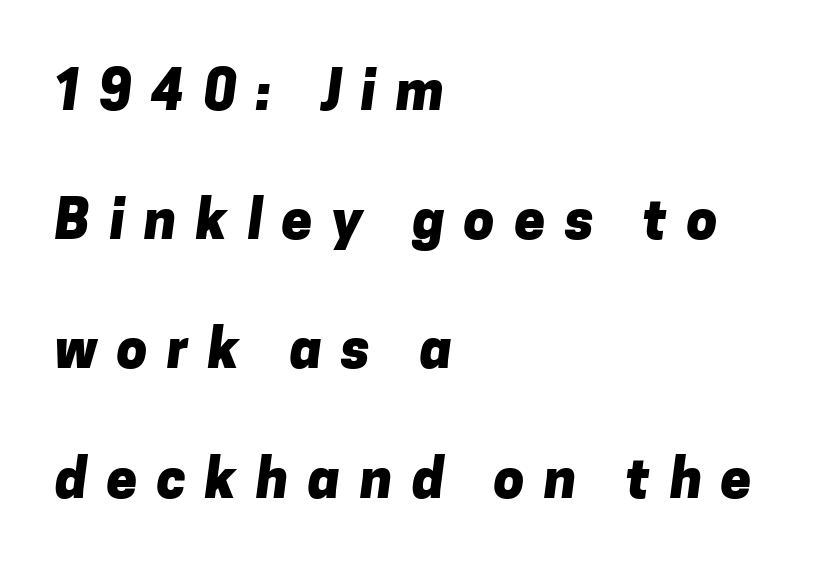
Q: Is the text bold? A: Yes.
Q: Is the typeface a serif or a sans-serif typeface? A: Sans-serif.
Q: Is the text underlined? A: No.
Q: How is the paragraph aligned? A: Left-aligned.
Q: Is the spacing between letters normal or unusually wide? A: Unusually wide.
Q: Is the spacing between lines tight, normal or loose? A: Loose.
Q: Width (condensed, normal, or wide)? A: Normal.
Q: Stroke contrast? A: Low.
Q: x-height? A: Medium.
Q: Monospaced? A: No.
